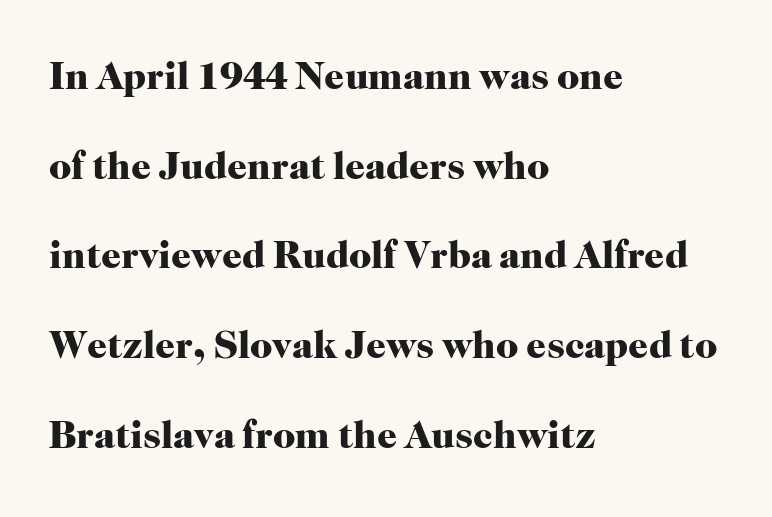
The image shows 39 px heavy serif type, upright; set left-aligned, loose line spacing (2.3x), normal letter spacing, not underlined; high stroke contrast and a medium x-height.
